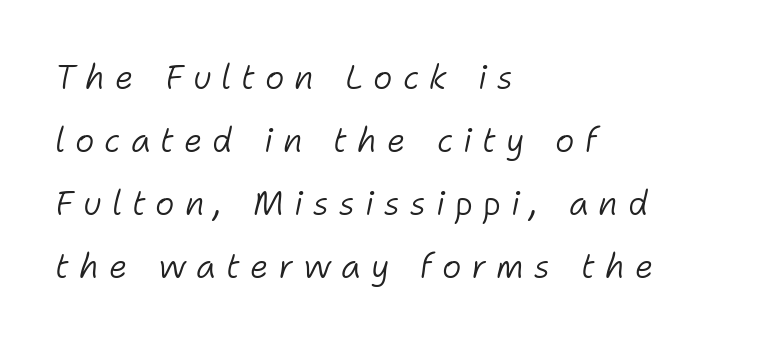
Q: Is the text bold? A: No.
Q: Is the text italic (slanted)? A: Yes, it leans right by about 11 degrees.
Q: Is the text underlined? A: No.
Q: How is the paragraph aligned? A: Left-aligned.
Q: Is the spacing between letters normal or unusually wide? A: Unusually wide.
Q: Is the spacing between lines tight, normal or loose? A: Loose.
Q: Width (condensed, normal, or wide)? A: Normal.
Q: Stroke contrast? A: Low.
Q: x-height? A: Medium.
Q: Monospaced? A: No.
